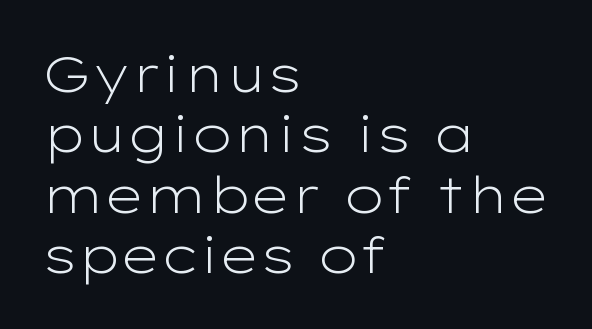
The passage shown is typed in a proportional face where columns would drift. The gap between lines stays unmarked. Which margin do the lines hug? The left one — the right edge is uneven. Observe the ordinary spacing: letters are neighbours, not strangers. Weight class: somewhere from thin through regular. A typesetter would label this face a sans.
